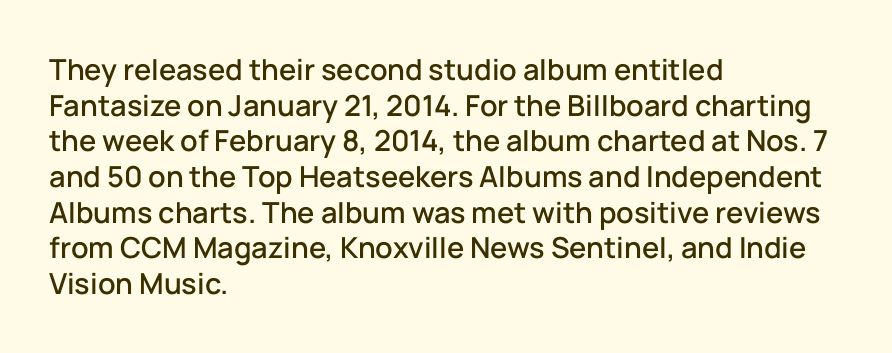
{"serif": "no", "italic": "no", "width": "normal", "stroke_contrast": "low", "x_height": "medium", "monospaced": "no", "underline": "no", "align": "left", "line_spacing_ratio": 1.23, "letter_spacing": "normal", "letter_spacing_em": 0.0, "glyph_px": 29}
